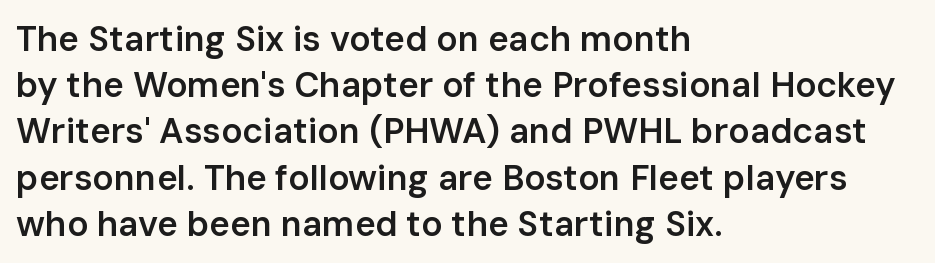
The image shows 35 px semibold sans-serif type, upright; set left-aligned, normal line spacing (1.32x), normal letter spacing, not underlined; low stroke contrast and a medium x-height.
